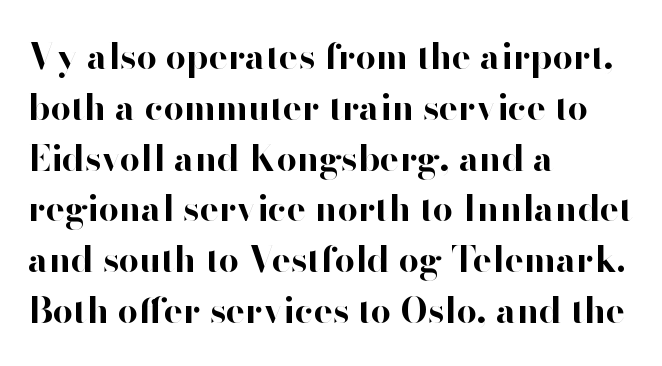
The image shows 36 px bold sans-serif type, upright; set left-aligned, normal line spacing (1.41x), normal letter spacing, not underlined; high stroke contrast and a small x-height.
